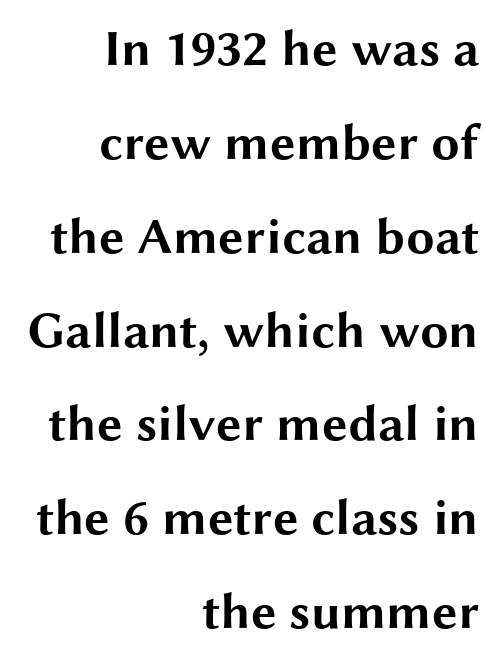
{"serif": "no", "italic": "no", "bold": "yes", "weight": "bold", "width": "wide", "stroke_contrast": "medium", "x_height": "medium", "monospaced": "no", "underline": "no", "align": "right", "line_spacing_ratio": 1.84, "letter_spacing": "normal", "letter_spacing_em": 0.0, "glyph_px": 51}
